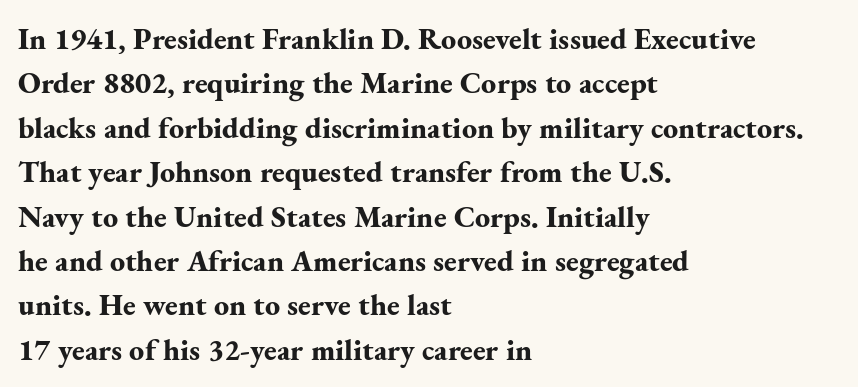
Q: Is the text bold? A: Yes.
Q: Is the text italic (slanted)? A: No, it is upright.
Q: Is the typeface a serif or a sans-serif typeface? A: Serif.
Q: Is the text underlined? A: No.
Q: How is the paragraph aligned? A: Left-aligned.
Q: Is the spacing between letters normal or unusually wide? A: Normal.
Q: Is the spacing between lines tight, normal or loose? A: Normal.
Q: Width (condensed, normal, or wide)? A: Normal.
Q: Stroke contrast? A: Medium.
Q: x-height? A: Small.
Q: Monospaced? A: No.
